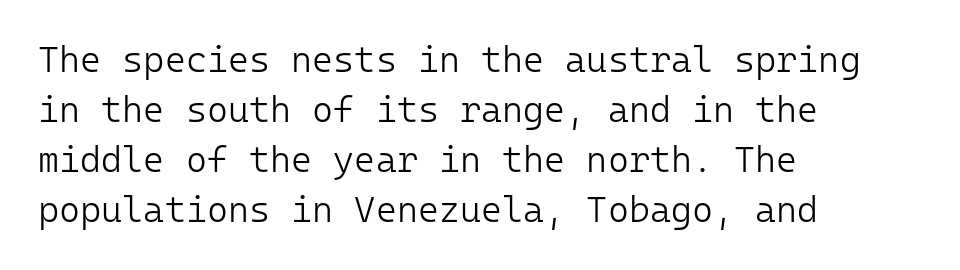
Q: Is the text bold? A: No.
Q: Is the text italic (slanted)? A: No, it is upright.
Q: Is the typeface a serif or a sans-serif typeface? A: Sans-serif.
Q: Is the text underlined? A: No.
Q: How is the paragraph aligned? A: Left-aligned.
Q: Is the spacing between letters normal or unusually wide? A: Normal.
Q: Is the spacing between lines tight, normal or loose? A: Normal.
Q: Width (condensed, normal, or wide)? A: Normal.
Q: Stroke contrast? A: Low.
Q: x-height? A: Medium.
Q: Monospaced? A: Yes.
